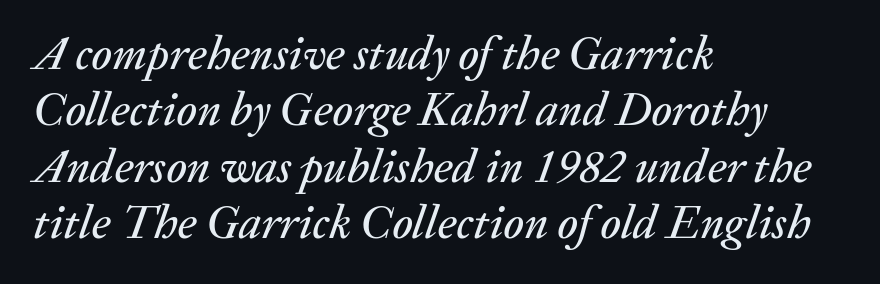
The image shows 47 px text type, italic (leaning right); set left-aligned, line spacing 1.2x, normal letter spacing, not underlined; medium stroke contrast and a medium x-height.
